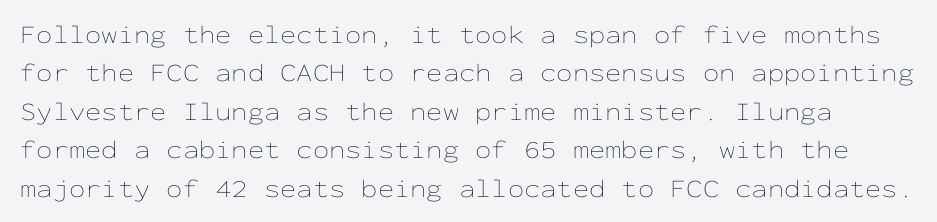
{"italic": "no", "bold": "no", "underline": "no", "line_spacing": "normal", "line_spacing_ratio": 1.48, "letter_spacing": "normal", "letter_spacing_em": 0.0, "glyph_px": 26}
